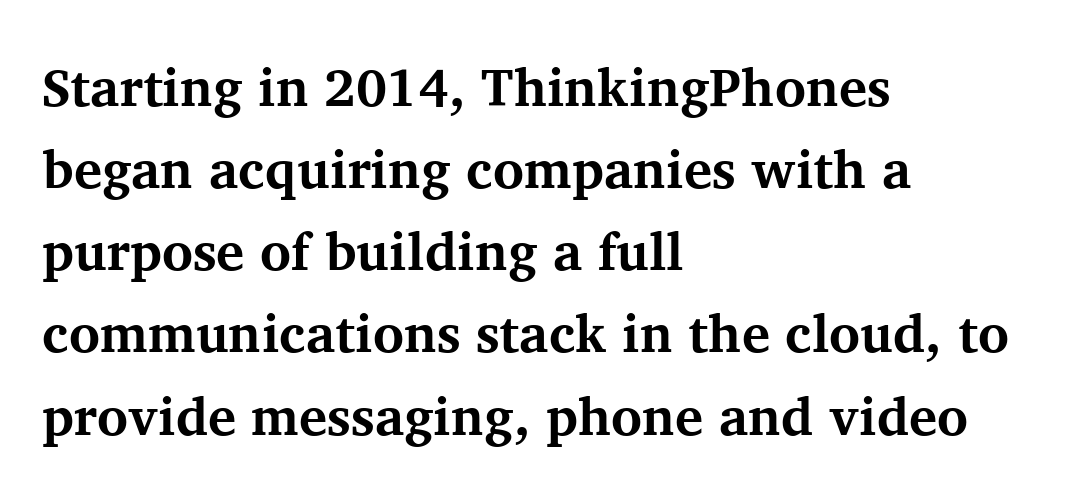
Q: Is the text bold? A: Yes.
Q: Is the text italic (slanted)? A: No, it is upright.
Q: Is the typeface a serif or a sans-serif typeface? A: Serif.
Q: Is the text underlined? A: No.
Q: How is the paragraph aligned? A: Left-aligned.
Q: Is the spacing between letters normal or unusually wide? A: Normal.
Q: Is the spacing between lines tight, normal or loose? A: Normal.
Q: Width (condensed, normal, or wide)? A: Normal.
Q: Stroke contrast? A: Medium.
Q: x-height? A: Medium.
Q: Monospaced? A: No.
